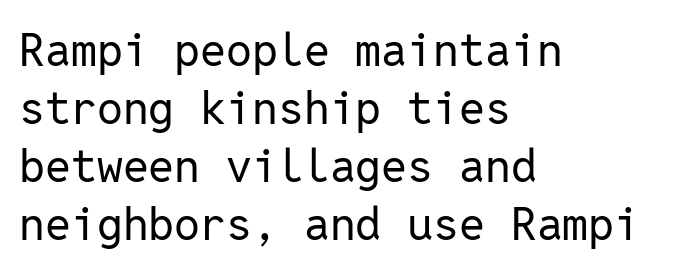
The image shows 46 px regular-weight sans-serif type, upright, monospaced; set left-aligned, normal line spacing (1.26x), normal letter spacing, not underlined; low stroke contrast and a medium x-height.
